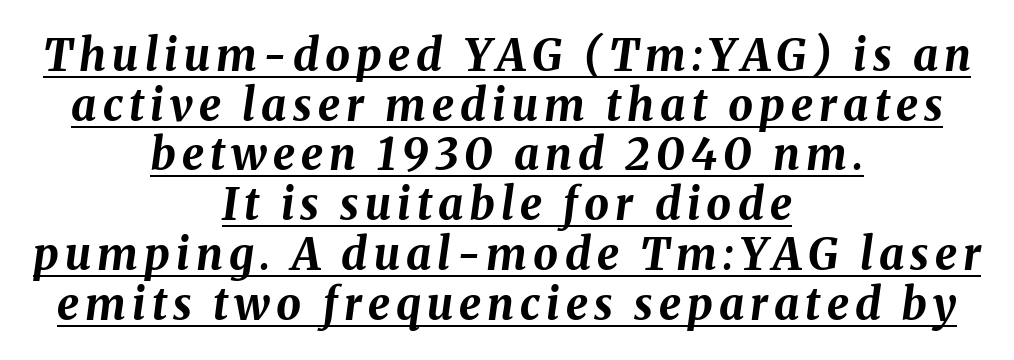
{"italic": "yes", "lean": "right", "slant_degrees": 8, "bold": "yes", "weight": "bold", "width": "normal", "stroke_contrast": "medium", "x_height": "medium", "monospaced": "no", "underline": "yes", "align": "center", "line_spacing": "tight", "line_spacing_ratio": 1.13, "glyph_px": 44}
